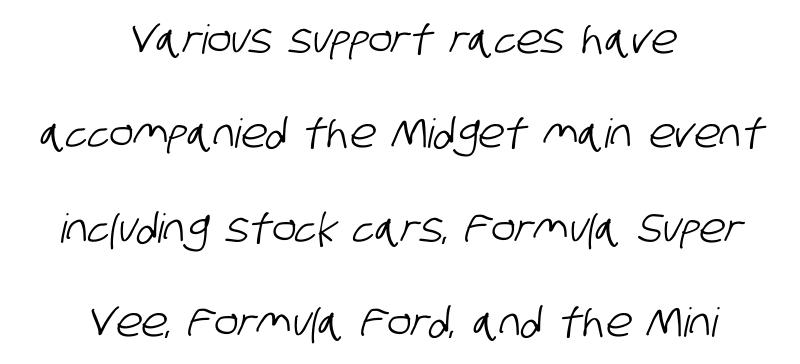
The image shows 40 px condensed sans-serif type; set centered, loose line spacing (2.36x), normal letter spacing, not underlined; low stroke contrast and a large x-height.
